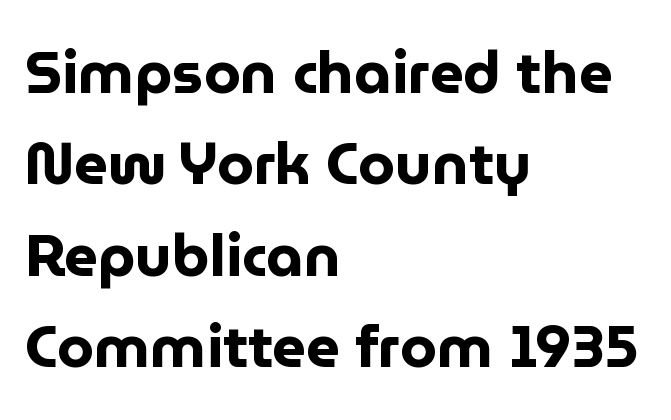
Q: Is the text bold? A: Yes.
Q: Is the text italic (slanted)? A: No, it is upright.
Q: Is the typeface a serif or a sans-serif typeface? A: Sans-serif.
Q: Is the text underlined? A: No.
Q: How is the paragraph aligned? A: Left-aligned.
Q: Is the spacing between letters normal or unusually wide? A: Normal.
Q: Is the spacing between lines tight, normal or loose? A: Normal.
Q: Width (condensed, normal, or wide)? A: Normal.
Q: Stroke contrast? A: Low.
Q: x-height? A: Medium.
Q: Monospaced? A: No.
